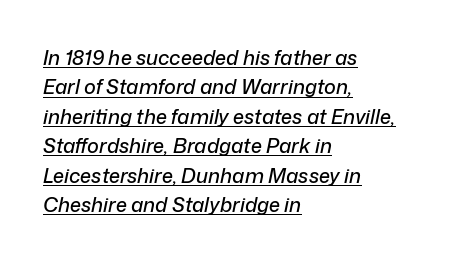
Whoever set this chose a conventional vertical rhythm. Is the type slanted? Yes — the strokes lean at a clear angle. The specimen includes a rule beneath the text block's lines. One-word summary of the alignment: left. Standard letterfit; no display-style spreading of the glyphs.
